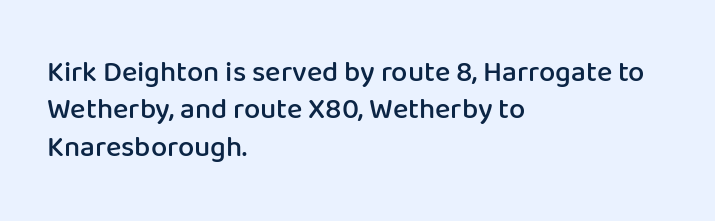
Q: Is the text bold? A: Semi-bold.
Q: Is the text italic (slanted)? A: No, it is upright.
Q: Is the typeface a serif or a sans-serif typeface? A: Sans-serif.
Q: Is the text underlined? A: No.
Q: How is the paragraph aligned? A: Left-aligned.
Q: Is the spacing between letters normal or unusually wide? A: Normal.
Q: Is the spacing between lines tight, normal or loose? A: Normal.
Q: Width (condensed, normal, or wide)? A: Normal.
Q: Stroke contrast? A: Low.
Q: x-height? A: Medium.
Q: Monospaced? A: No.
